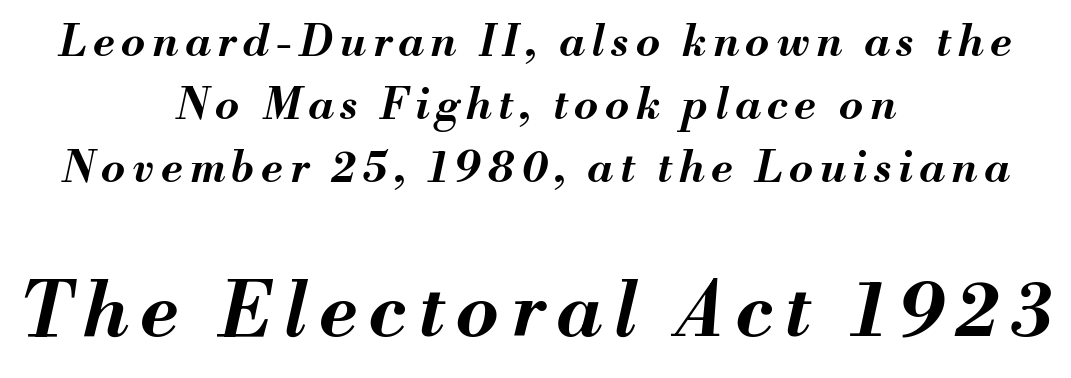
{"italic": "yes", "lean": "right", "slant_degrees": 13, "bold": "yes", "weight": "bold", "width": "normal", "stroke_contrast": "medium", "x_height": "small", "monospaced": "no", "underline": "no", "align": "center", "line_spacing": "normal", "line_spacing_ratio": 1.46, "larger_block": "second", "size_ratio": 1.77, "glyph_px": 76}
